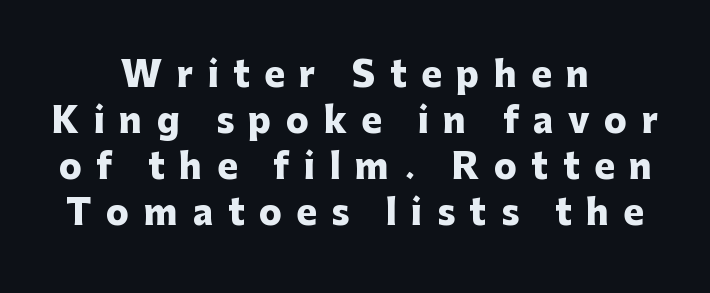
Q: Is the text bold? A: Yes.
Q: Is the text italic (slanted)? A: No, it is upright.
Q: Is the typeface a serif or a sans-serif typeface? A: Sans-serif.
Q: Is the text underlined? A: No.
Q: How is the paragraph aligned? A: Centered.
Q: Is the spacing between letters normal or unusually wide? A: Unusually wide.
Q: Is the spacing between lines tight, normal or loose? A: Normal.
Q: Width (condensed, normal, or wide)? A: Normal.
Q: Stroke contrast? A: Low.
Q: x-height? A: Medium.
Q: Monospaced? A: No.
